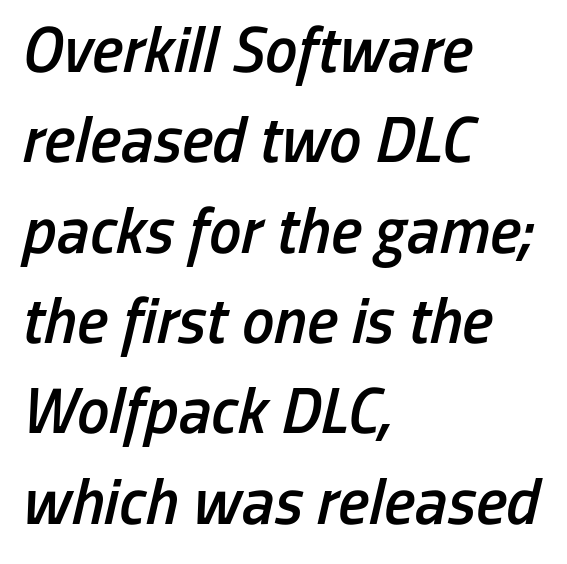
The image shows 65 px semibold, condensed type, italic (leaning right); set left-aligned, normal line spacing (1.39x), normal letter spacing, not underlined; low stroke contrast and a medium x-height.
